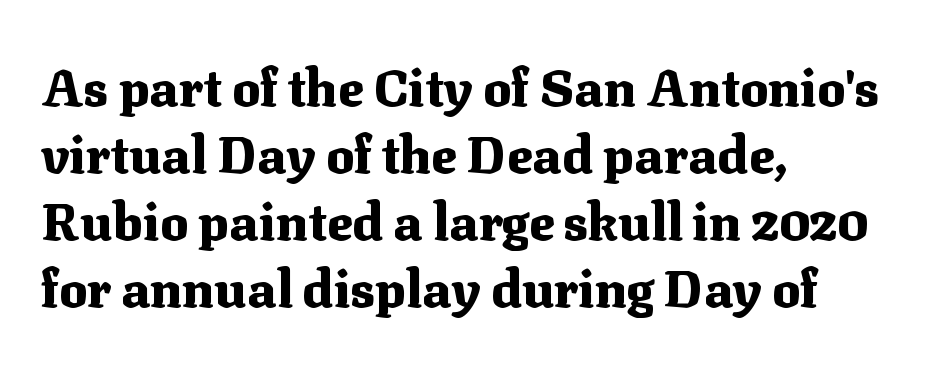
The image shows 52 px heavy serif type, upright; set left-aligned, normal line spacing (1.29x), normal letter spacing, not underlined; medium stroke contrast and a medium x-height.
